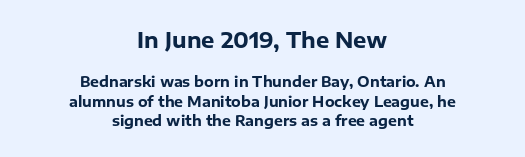
Q: Is the text bold? A: Yes.
Q: Is the text italic (slanted)? A: No, it is upright.
Q: Is the text underlined? A: No.
Q: How is the paragraph aligned? A: Centered.
Q: Is the spacing between letters normal or unusually wide? A: Normal.
Q: Is the spacing between lines tight, normal or loose? A: Normal.
Q: Which block of text is set in a larger size, the first (top) or the second (bottom)? A: The first (top) one.
